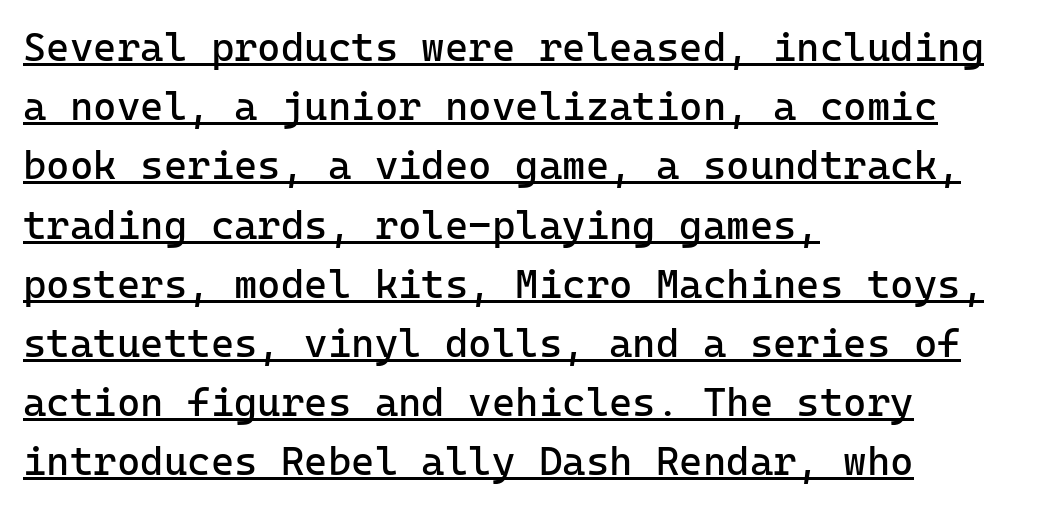
{"serif": "no", "italic": "no", "bold": "no", "weight": "regular", "width": "normal", "stroke_contrast": "low", "x_height": "medium", "underline": "yes", "align": "left", "line_spacing": "normal", "line_spacing_ratio": 1.48, "letter_spacing": "normal", "letter_spacing_em": 0.0, "glyph_px": 40}
